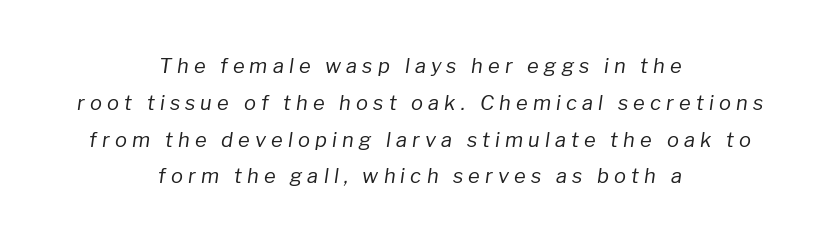
{"italic": "yes", "lean": "right", "slant_degrees": 8, "bold": "no", "underline": "no", "align": "center", "line_spacing_ratio": 1.84, "letter_spacing": "wide", "letter_spacing_em": 0.26, "glyph_px": 20}
